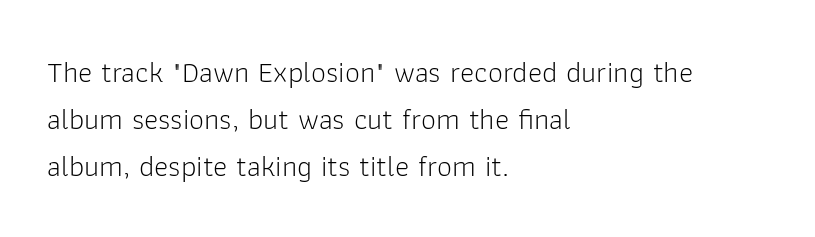
{"serif": "no", "italic": "no", "bold": "no", "weight": "light", "width": "normal", "stroke_contrast": "low", "x_height": "medium", "monospaced": "no", "underline": "no", "align": "left", "line_spacing": "normal", "line_spacing_ratio": 1.56, "letter_spacing": "normal", "letter_spacing_em": 0.0, "glyph_px": 30}
